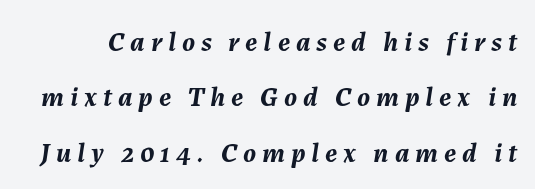
Q: Is the text bold? A: Yes.
Q: Is the text italic (slanted)? A: Yes, it leans right by about 7 degrees.
Q: Is the text underlined? A: No.
Q: Is the spacing between letters normal or unusually wide? A: Unusually wide.
Q: Is the spacing between lines tight, normal or loose? A: Loose.
Q: Width (condensed, normal, or wide)? A: Normal.
Q: Stroke contrast? A: Medium.
Q: x-height? A: Medium.
Q: Monospaced? A: No.
